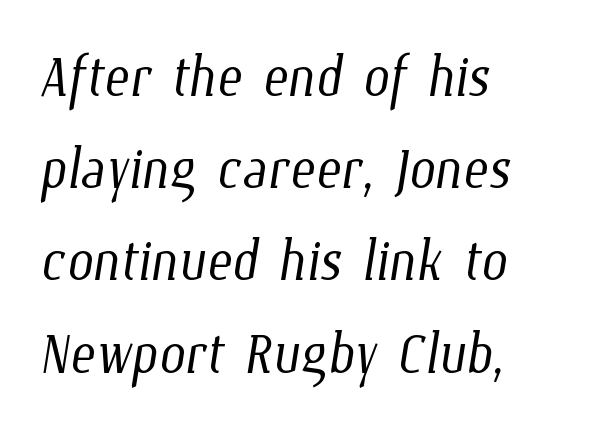
The tracking reads as untouched default to a designer's eye. The typesetting does not lean heavy: it is not bold. Letters rest on an invisible, unmarked baseline. Visually the block forms a straight wall on the left and a jagged coastline on the right. Looks like regular typesetting: each glyph gets only the width it needs.
